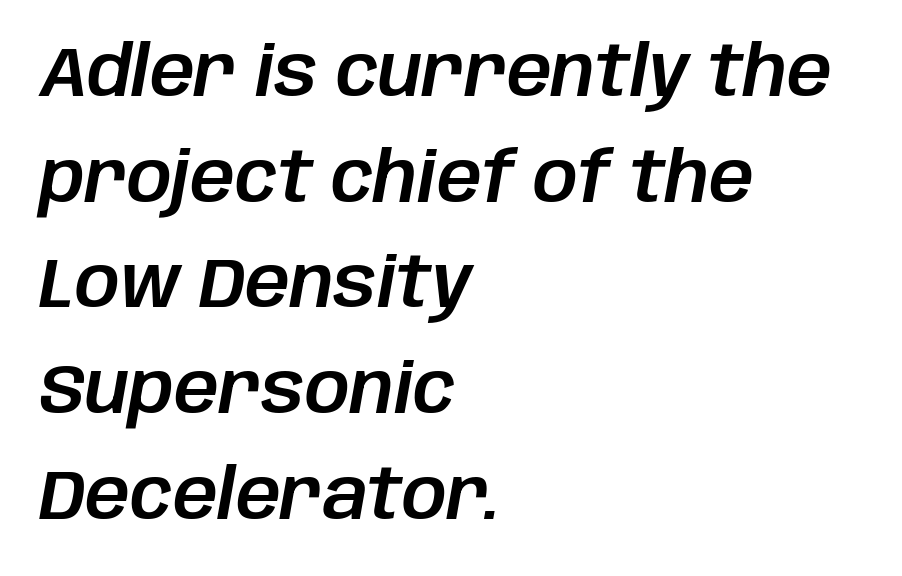
The image shows 70 px text type, italic (leaning right); set left-aligned, normal line spacing (1.51x), normal letter spacing, not underlined; low stroke contrast and a large x-height.
